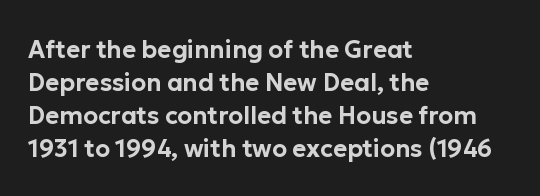
Q: Is the text italic (slanted)? A: No, it is upright.
Q: Is the text underlined? A: No.
Q: How is the paragraph aligned? A: Left-aligned.
Q: Is the spacing between letters normal or unusually wide? A: Normal.
Q: Is the spacing between lines tight, normal or loose? A: Normal.
